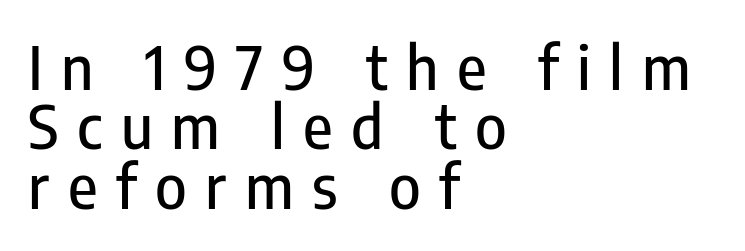
{"serif": "no", "italic": "no", "width": "condensed", "stroke_contrast": "low", "x_height": "medium", "monospaced": "no", "underline": "no", "align": "left", "line_spacing": "tight", "line_spacing_ratio": 0.99, "letter_spacing": "wide", "letter_spacing_em": 0.31, "glyph_px": 60}
